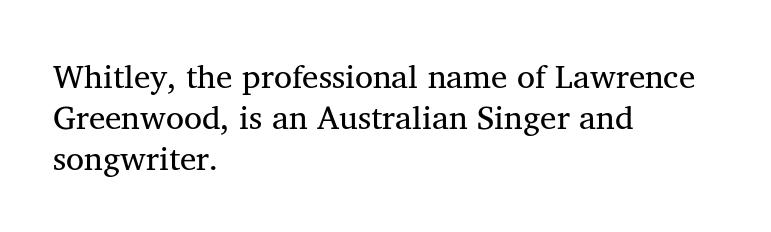
Stroke terminals: seriffed. Standard letterfit; no display-style spreading of the glyphs. You could not count columns in this text — the font is proportionally spaced. Posture: upright roman.
